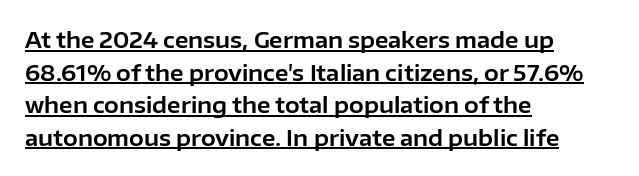
Q: Is the text italic (slanted)? A: No, it is upright.
Q: Is the text underlined? A: Yes.
Q: How is the paragraph aligned? A: Left-aligned.
Q: Is the spacing between letters normal or unusually wide? A: Normal.
Q: Is the spacing between lines tight, normal or loose? A: Normal.
